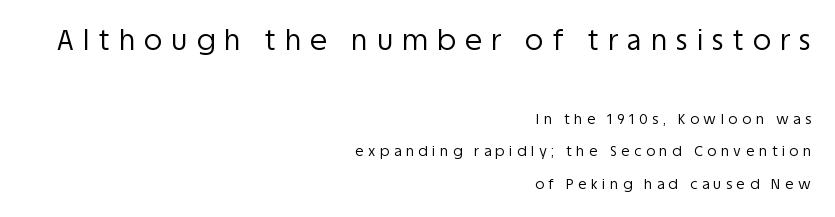
{"serif": "no", "italic": "no", "bold": "no", "weight": "regular", "width": "normal", "stroke_contrast": "low", "x_height": "large", "monospaced": "no", "underline": "no", "align": "right", "line_spacing": "loose", "line_spacing_ratio": 2.31, "letter_spacing": "wide", "letter_spacing_em": 0.33, "larger_block": "first", "size_ratio": 2.0, "glyph_px": 28}
